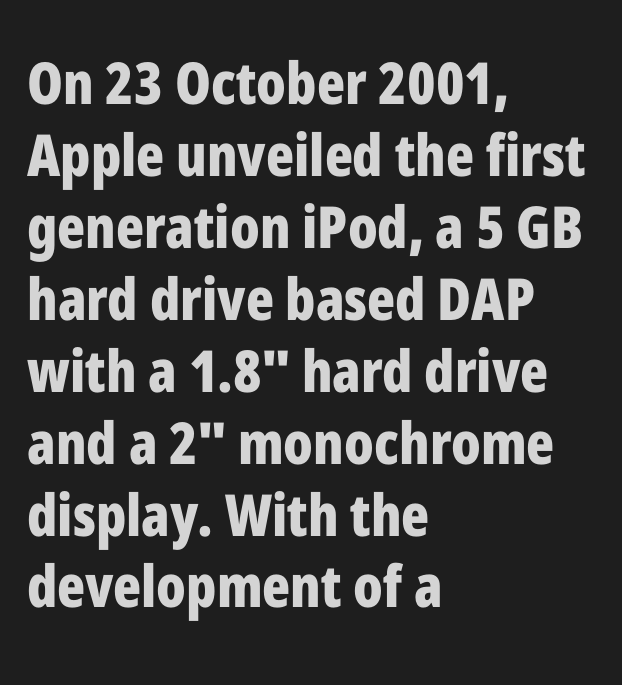
The rendering uses a bold face; every stroke is thick and dark. Left-aligned paragraph, ragged on the right. No word sits above an underline. A typesetter would call this zero additional tracking.
